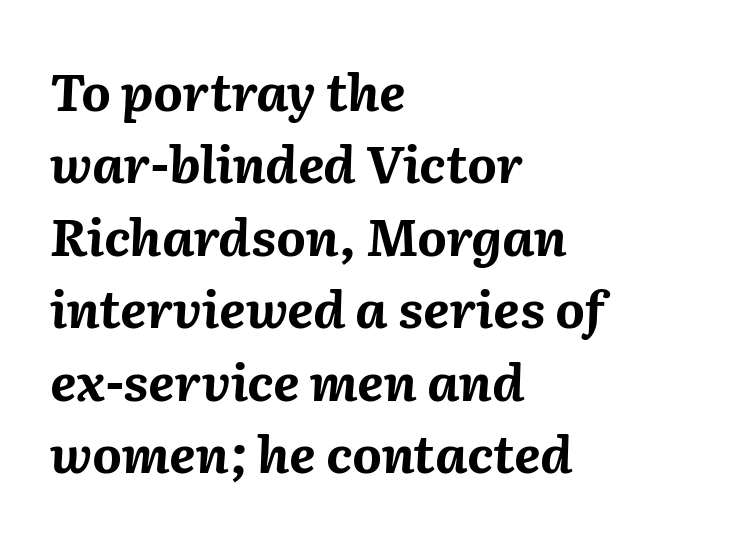
{"italic": "yes", "lean": "right", "slant_degrees": 2, "bold": "yes", "weight": "bold", "width": "normal", "stroke_contrast": "medium", "x_height": "medium", "monospaced": "no", "underline": "no", "align": "left", "line_spacing": "normal", "line_spacing_ratio": 1.42, "letter_spacing": "normal", "letter_spacing_em": 0.0, "glyph_px": 51}
